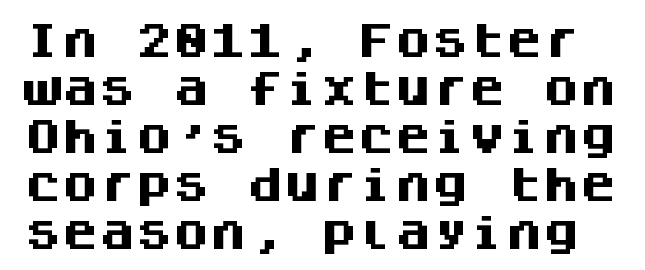
The specimen omits any rule beneath the text block's lines. Reading down the column, the eye jumps a familiar distance to each next line. Posture: vertical. Weight check: bold — yes, fully. Does extra space separate the letters? No, they use regular spacing.
